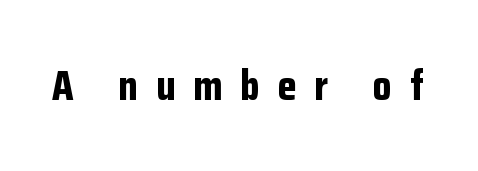
Think of a printed novel: that variable character pitch is what you see here. The specimen reads as upright at a glance. What weight is shown? A full bold with thick strokes. The face used here is rendered with a markedly widened letterfit. Serifs: no, the terminals of the letterforms are clean. Type without underlining.
